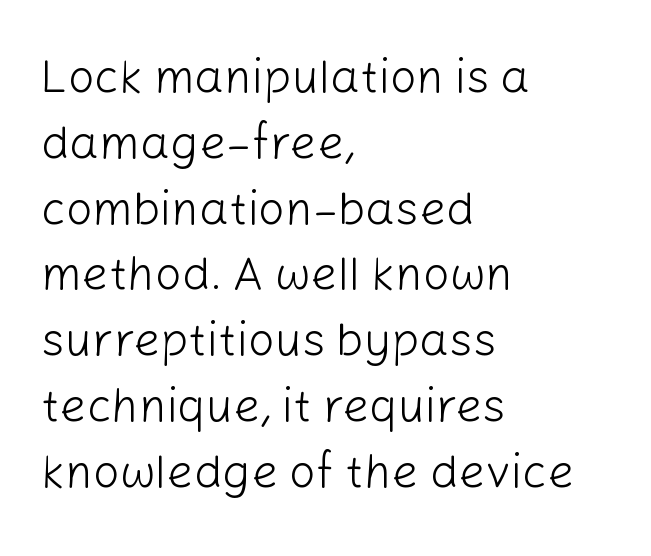
{"serif": "no", "italic": "no", "bold": "no", "weight": "light", "width": "normal", "stroke_contrast": "low", "x_height": "medium", "monospaced": "no", "underline": "no", "align": "left", "line_spacing": "normal", "line_spacing_ratio": 1.4, "letter_spacing": "normal", "letter_spacing_em": 0.0, "glyph_px": 47}
